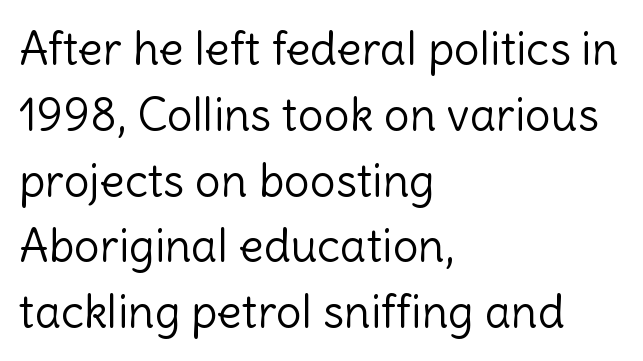
The image shows 46 px light sans-serif type, upright; set left-aligned, normal line spacing (1.43x), normal letter spacing, not underlined; a medium x-height.
